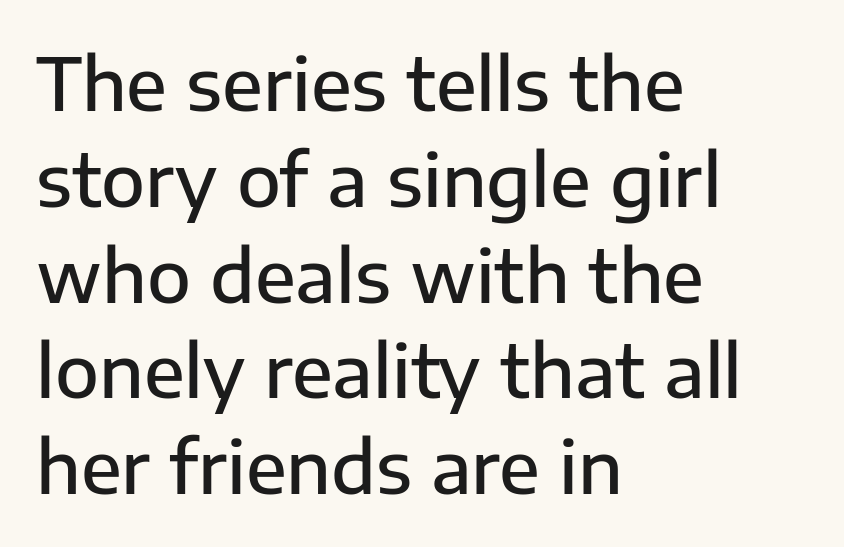
{"serif": "no", "italic": "no", "bold": "semi", "weight": "semibold", "width": "normal", "stroke_contrast": "low", "x_height": "medium", "monospaced": "no", "underline": "no", "align": "left", "line_spacing": "normal", "line_spacing_ratio": 1.33, "letter_spacing": "normal", "letter_spacing_em": 0.0, "glyph_px": 72}
